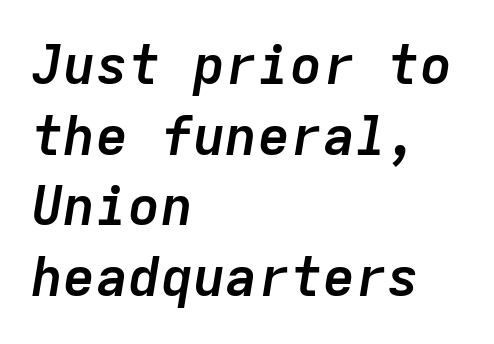
The face used here has the dense, thick strokes of a bold. Bare-footed words on every line. If you drew a ruler down the left edge, every line would touch it. Do the characters align in a grid? Yes, the font is monospaced.
